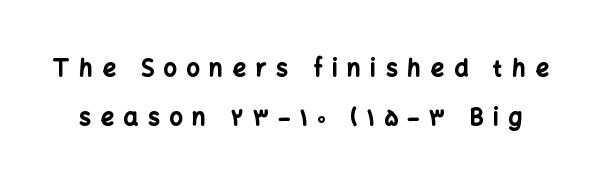
The image shows 23 px bold type, upright; set loose line spacing (2.14x), unusually wide letter spacing (+0.43 em), not underlined.
